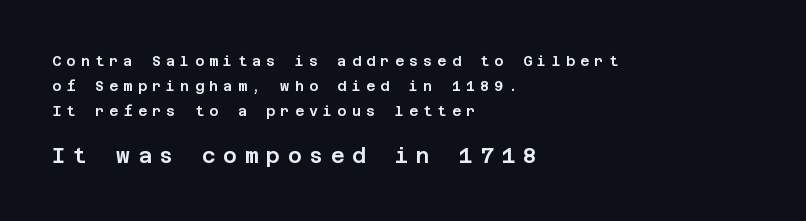
Q: Is the text italic (slanted)? A: No, it is upright.
Q: Is the text underlined? A: No.
Q: How is the paragraph aligned? A: Left-aligned.
Q: Is the spacing between letters normal or unusually wide? A: Unusually wide.
Q: Which block of text is set in a larger size, the first (top) or the second (bottom)? A: The second (bottom) one.
